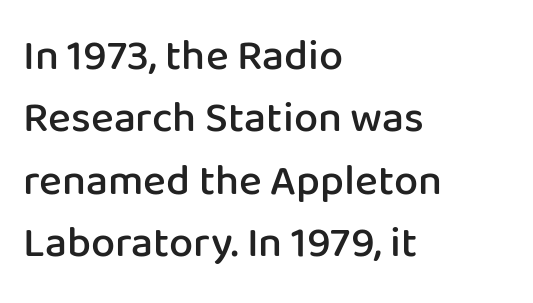
Q: Is the text bold? A: Semi-bold.
Q: Is the text italic (slanted)? A: No, it is upright.
Q: Is the typeface a serif or a sans-serif typeface? A: Sans-serif.
Q: Is the text underlined? A: No.
Q: How is the paragraph aligned? A: Left-aligned.
Q: Is the spacing between letters normal or unusually wide? A: Normal.
Q: Is the spacing between lines tight, normal or loose? A: Normal.
Q: Width (condensed, normal, or wide)? A: Normal.
Q: Stroke contrast? A: Low.
Q: x-height? A: Medium.
Q: Monospaced? A: No.
